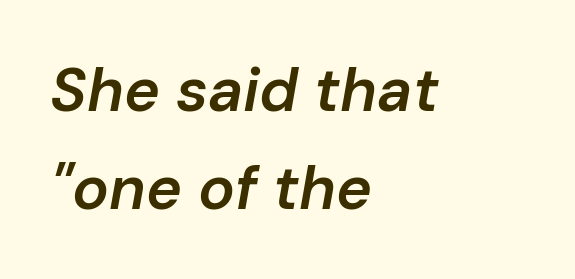
Q: Is the text bold? A: Semi-bold.
Q: Is the text italic (slanted)? A: Yes, it leans right by about 10 degrees.
Q: Is the text underlined? A: No.
Q: How is the paragraph aligned? A: Left-aligned.
Q: Is the spacing between letters normal or unusually wide? A: Normal.
Q: Is the spacing between lines tight, normal or loose? A: Normal.
Q: Width (condensed, normal, or wide)? A: Normal.
Q: Stroke contrast? A: Low.
Q: x-height? A: Medium.
Q: Monospaced? A: No.
